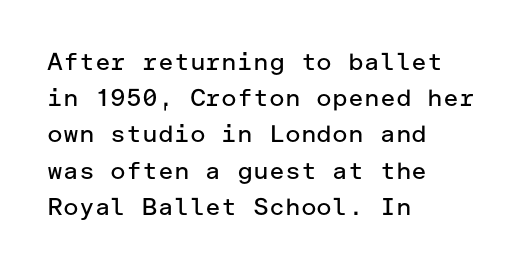
Q: Is the text bold? A: No.
Q: Is the text italic (slanted)? A: No, it is upright.
Q: Is the text underlined? A: No.
Q: How is the paragraph aligned? A: Left-aligned.
Q: Is the spacing between letters normal or unusually wide? A: Normal.
Q: Is the spacing between lines tight, normal or loose? A: Normal.
